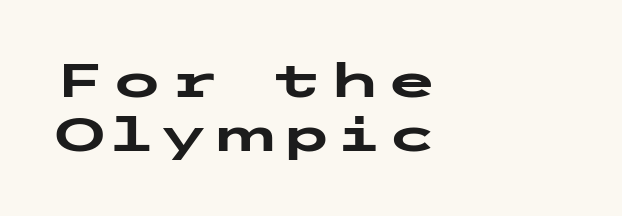
The image shows 47 px heavy, wide sans-serif type, upright; set left-aligned, tight line spacing (1.14x), not underlined; low stroke contrast and a medium x-height.
